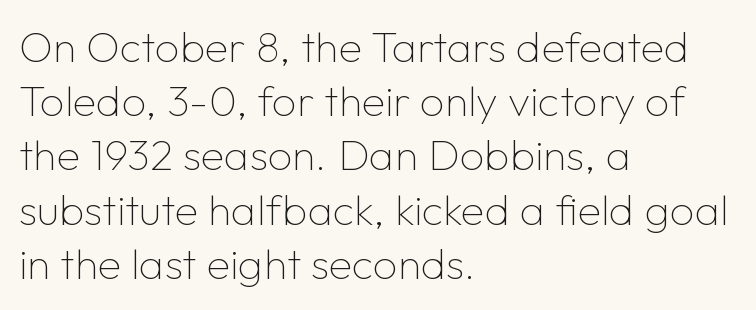
{"serif": "no", "italic": "no", "bold": "no", "weight": "thin", "width": "normal", "stroke_contrast": "low", "x_height": "medium", "monospaced": "no", "underline": "no", "align": "left", "line_spacing": "normal", "line_spacing_ratio": 1.26, "letter_spacing": "normal", "letter_spacing_em": 0.0, "glyph_px": 43}
